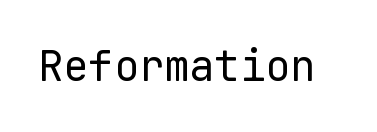
The image shows 42 px regular-weight sans-serif type, upright, monospaced; set normal letter spacing, not underlined; low stroke contrast and a medium x-height.
